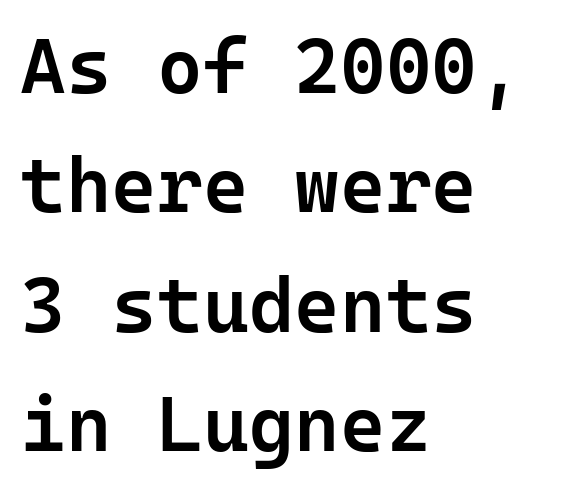
The image shows 78 px semibold sans-serif type, upright, monospaced; set left-aligned, normal line spacing (1.53x), normal letter spacing, not underlined; low stroke contrast and a medium x-height.
